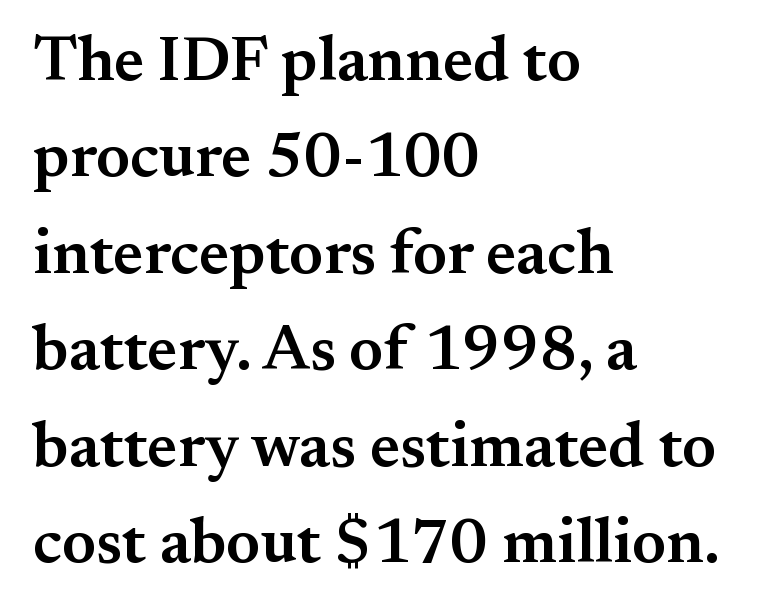
The image shows 63 px semibold serif type, upright; set left-aligned, normal line spacing (1.53x), normal letter spacing, not underlined; medium stroke contrast and a small x-height.
